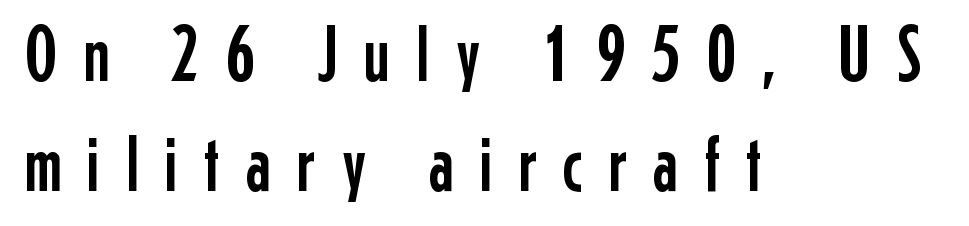
The image shows 79 px condensed sans-serif type, upright; set left-aligned, normal line spacing (1.39x), unusually wide letter spacing (+0.32 em), not underlined; low stroke contrast and a medium x-height.
